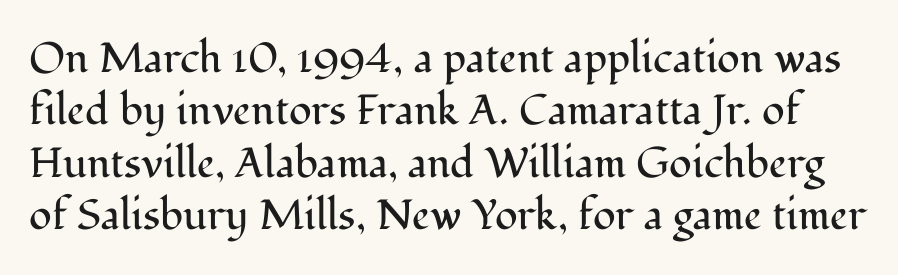
Q: Is the text bold? A: No.
Q: Is the text italic (slanted)? A: No, it is upright.
Q: Is the typeface a serif or a sans-serif typeface? A: Serif.
Q: Is the text underlined? A: No.
Q: Is the spacing between letters normal or unusually wide? A: Normal.
Q: Is the spacing between lines tight, normal or loose? A: Normal.
Q: Width (condensed, normal, or wide)? A: Normal.
Q: Stroke contrast? A: Medium.
Q: x-height? A: Medium.
Q: Monospaced? A: No.
